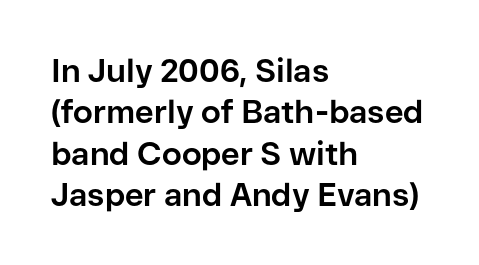
The image shows 32 px bold sans-serif type, upright; set left-aligned, normal line spacing (1.29x), normal letter spacing, not underlined; low stroke contrast and a medium x-height.
